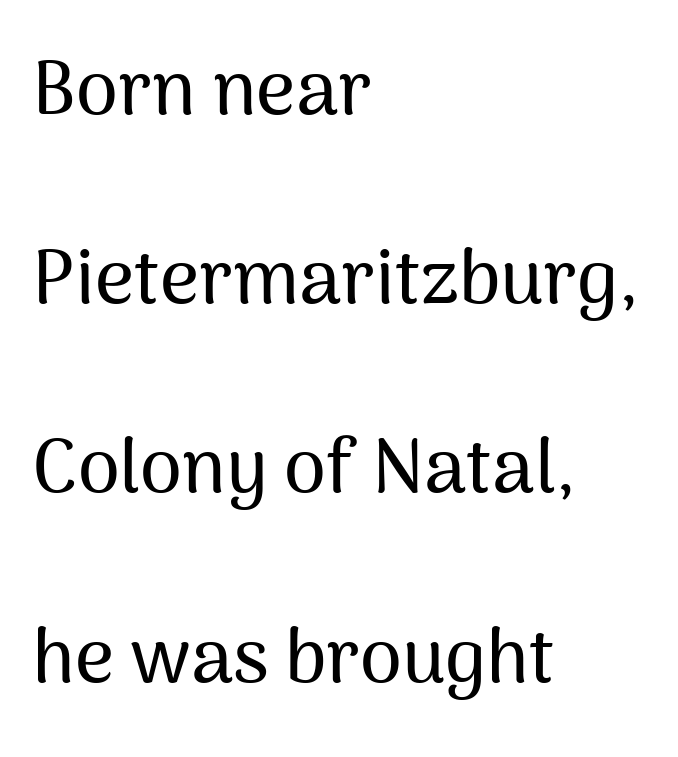
Anything drawn beneath the words? Only blank space. Italic: no, the glyphs are upright roman. Casual observation: everything's shoved over to the left. Note: no serifs on the glyphs. This sample has the flowing, uneven cadence of proportional lettering.
